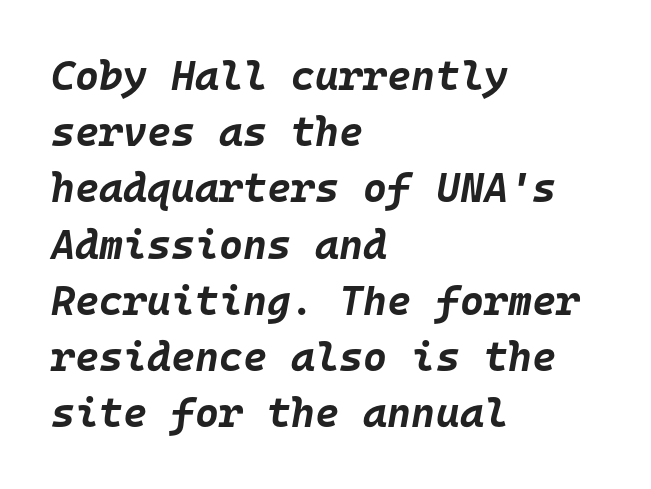
Regular leading. The typesetting leans heavy: a genuine bold. Lines of text with bare space underneath. Here the glyphs are tracked normally, forming tight word shapes.
